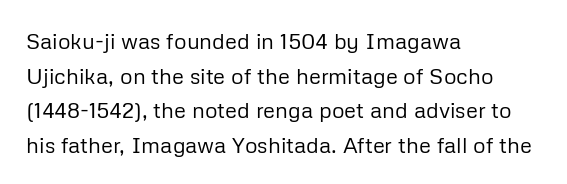
The image shows 22 px text type, upright; set left-aligned, normal line spacing (1.57x), normal letter spacing, not underlined.
